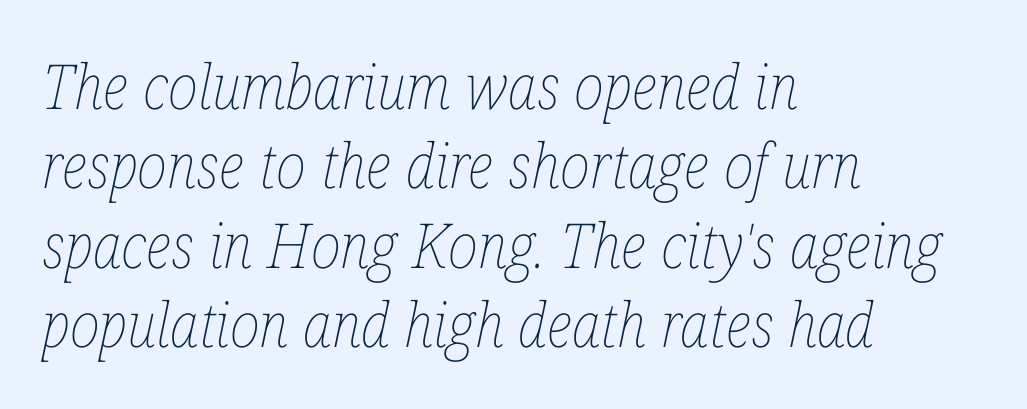
This rendering leaves character spacing at its baseline value. Each new line begins a customary step beneath the previous one. Clear beneath every line of the passage. These lines are rendered in a variable-pitch font.
